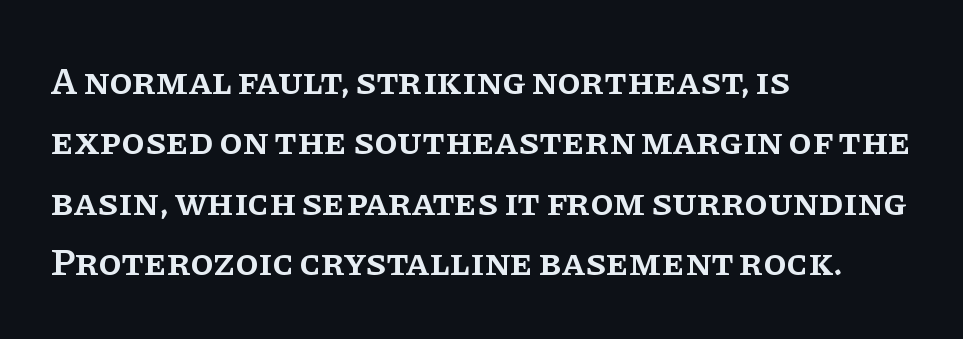
{"serif": "yes", "italic": "no", "bold": "semi", "weight": "semibold", "width": "normal", "stroke_contrast": "low", "x_height": "large", "monospaced": "no", "underline": "no", "align": "left", "line_spacing": "normal", "line_spacing_ratio": 1.59, "letter_spacing": "normal", "letter_spacing_em": 0.0, "glyph_px": 38}
